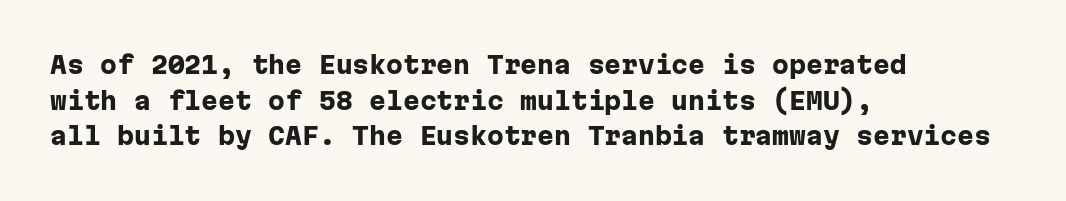
Q: Is the text bold? A: Yes.
Q: Is the text italic (slanted)? A: No, it is upright.
Q: Is the text underlined? A: No.
Q: How is the paragraph aligned? A: Left-aligned.
Q: Is the spacing between letters normal or unusually wide? A: Normal.
Q: Is the spacing between lines tight, normal or loose? A: Normal.
